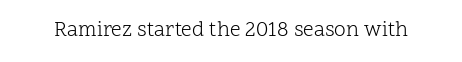
The passage shown is not underscored anywhere. The font's upright variant was chosen for this text. Stems here are at most as thick as an everyday book face. Observe the ordinary spacing: letters are neighbours, not strangers.
